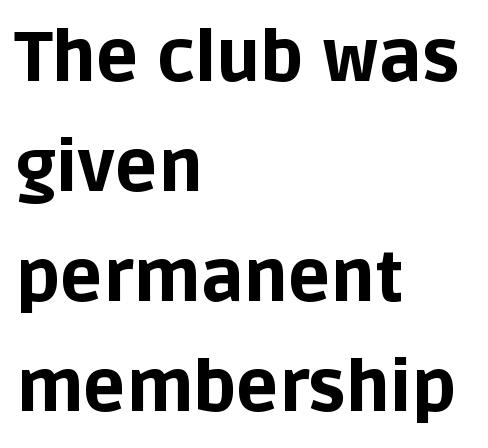
{"serif": "no", "italic": "no", "bold": "yes", "weight": "bold", "width": "normal", "stroke_contrast": "low", "x_height": "large", "monospaced": "no", "underline": "no", "align": "left", "line_spacing": "normal", "line_spacing_ratio": 1.57, "letter_spacing": "normal", "letter_spacing_em": 0.0, "glyph_px": 70}
